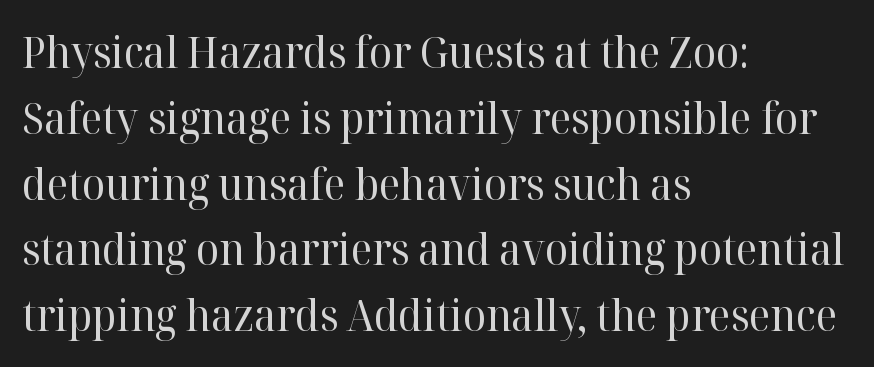
In terms of posture, this sample is upright. Letter spacing: default. Serif or sans? Serif — the stroke terminals have little feet. Horizontal alignment here is leftward, the default for most running prose. Character widths vary here, with narrow letters taking less room than wide ones.
